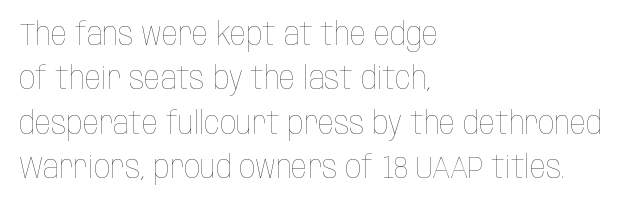
{"italic": "no", "bold": "no", "weight": "thin", "width": "condensed", "stroke_contrast": "low", "x_height": "large", "monospaced": "no", "underline": "no", "align": "left", "line_spacing": "normal", "line_spacing_ratio": 1.39, "letter_spacing": "normal", "letter_spacing_em": 0.0, "glyph_px": 32}
